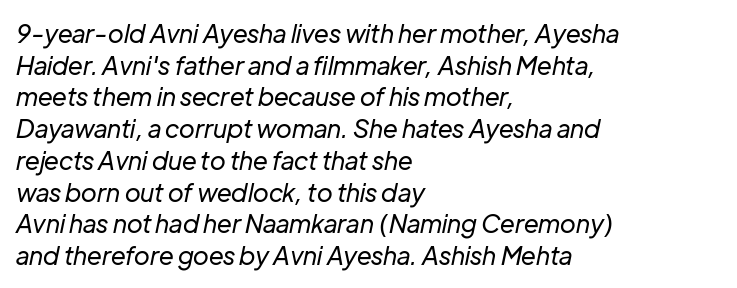
Q: Is the text bold? A: No.
Q: Is the text italic (slanted)? A: Yes, it leans right by about 12 degrees.
Q: Is the text underlined? A: No.
Q: How is the paragraph aligned? A: Left-aligned.
Q: Is the spacing between letters normal or unusually wide? A: Normal.
Q: Is the spacing between lines tight, normal or loose? A: Normal.
